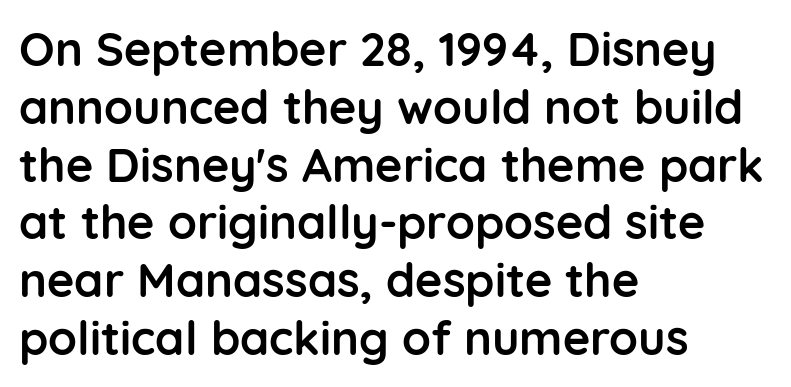
The image shows 47 px semibold sans-serif type, upright; set left-aligned, line spacing 1.23x, normal letter spacing, not underlined; low stroke contrast and a medium x-height.
